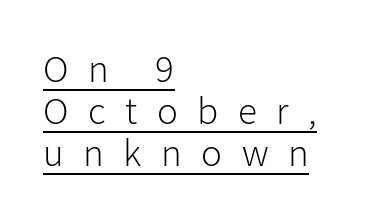
The image shows 39 px light sans-serif type, upright; set left-aligned, tight line spacing (1.08x), unusually wide letter spacing (+0.5 em), underlined; low stroke contrast and a medium x-height.
